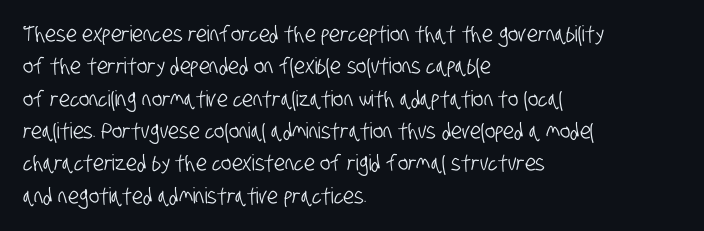
{"underline": "no", "align": "left", "line_spacing": "normal", "line_spacing_ratio": 1.47, "letter_spacing": "normal", "letter_spacing_em": 0.0, "glyph_px": 22}
